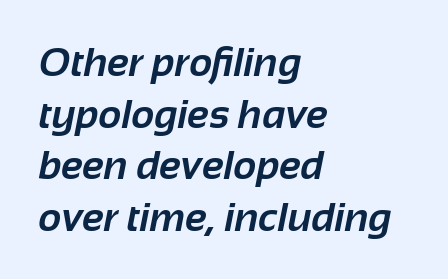
Q: Is the text bold? A: Yes.
Q: Is the typeface a serif or a sans-serif typeface? A: Sans-serif.
Q: Is the text underlined? A: No.
Q: How is the paragraph aligned? A: Left-aligned.
Q: Is the spacing between letters normal or unusually wide? A: Normal.
Q: Is the spacing between lines tight, normal or loose? A: Normal.
Q: Width (condensed, normal, or wide)? A: Normal.
Q: Stroke contrast? A: Low.
Q: x-height? A: Medium.
Q: Monospaced? A: No.
